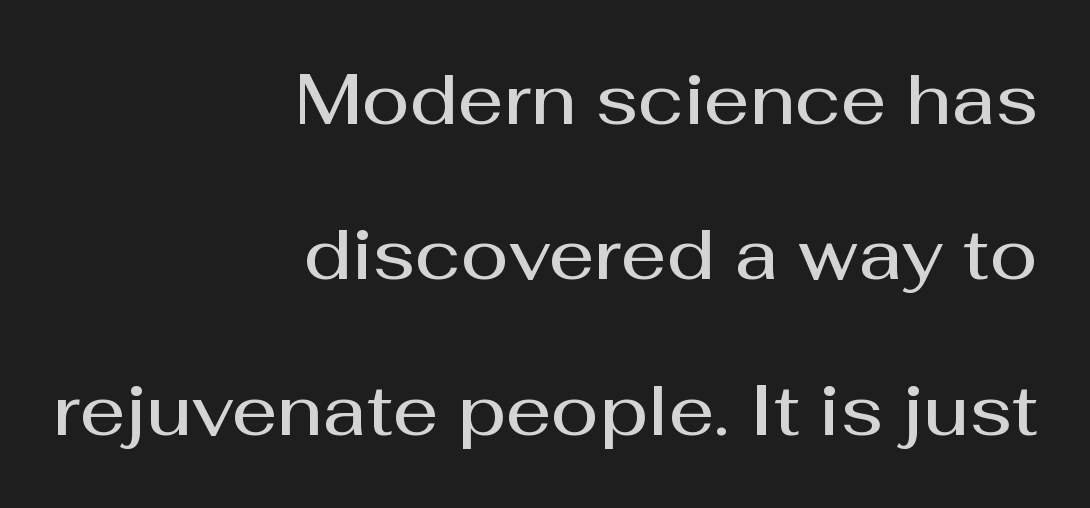
Q: Is the text bold? A: Semi-bold.
Q: Is the text italic (slanted)? A: No, it is upright.
Q: Is the typeface a serif or a sans-serif typeface? A: Sans-serif.
Q: Is the text underlined? A: No.
Q: How is the paragraph aligned? A: Right-aligned.
Q: Is the spacing between letters normal or unusually wide? A: Normal.
Q: Is the spacing between lines tight, normal or loose? A: Loose.
Q: Width (condensed, normal, or wide)? A: Normal.
Q: Stroke contrast? A: Medium.
Q: x-height? A: Medium.
Q: Monospaced? A: No.
